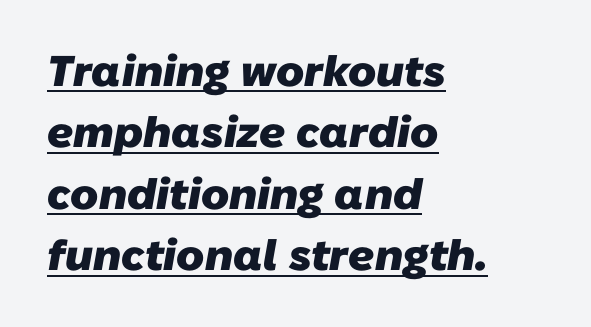
Q: Is the text bold? A: Yes.
Q: Is the typeface a serif or a sans-serif typeface? A: Sans-serif.
Q: Is the text underlined? A: Yes.
Q: How is the paragraph aligned? A: Left-aligned.
Q: Is the spacing between letters normal or unusually wide? A: Normal.
Q: Is the spacing between lines tight, normal or loose? A: Normal.
Q: Width (condensed, normal, or wide)? A: Normal.
Q: Stroke contrast? A: Low.
Q: x-height? A: Medium.
Q: Monospaced? A: No.
